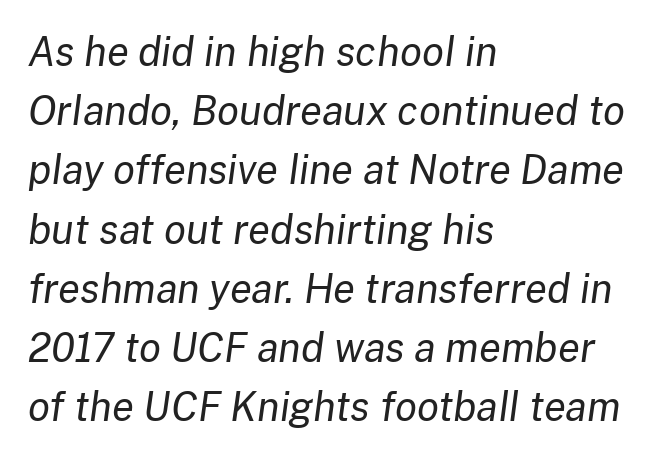
Q: Is the text bold? A: No.
Q: Is the text italic (slanted)? A: Yes, it leans right by about 8 degrees.
Q: Is the text underlined? A: No.
Q: How is the paragraph aligned? A: Left-aligned.
Q: Is the spacing between letters normal or unusually wide? A: Normal.
Q: Is the spacing between lines tight, normal or loose? A: Normal.
Q: Width (condensed, normal, or wide)? A: Normal.
Q: Stroke contrast? A: Low.
Q: x-height? A: Medium.
Q: Monospaced? A: No.
